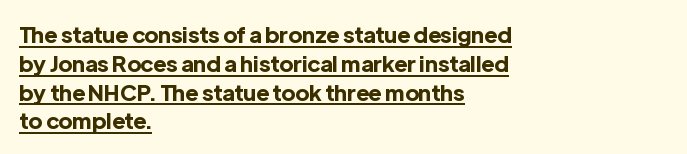
The sample's only ornament is a line tracing under the words. Does extra space separate the letters? No, they use regular spacing. Typesetter's note: full bold, strokes at maximum text heaviness. Alignment: flush left. Whoever set this chose a conventional vertical rhythm.
